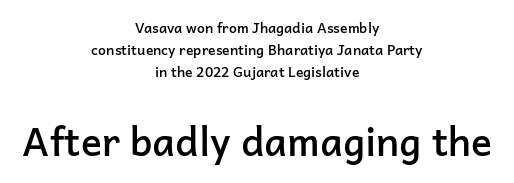
The leading is moderate, giving the passage an even texture. Every row of glyphs is offset so its center matches the block's center. Look at the tracking — it's just the regular setting, nothing added. The lettering stays uniformly vertical, giving the passage a roman look. Serifs: no, the terminals of the letterforms are clean.
